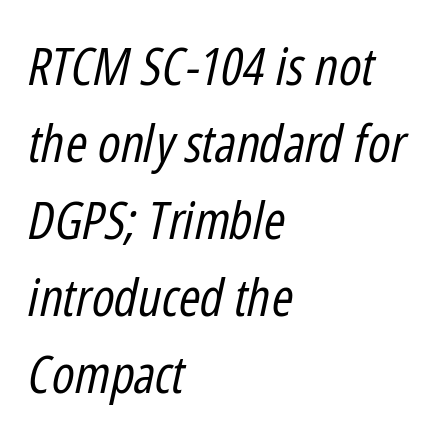
The image shows 52 px regular-weight, condensed type, italic (leaning right); set left-aligned, normal line spacing (1.48x), normal letter spacing, not underlined; low stroke contrast and a medium x-height.
